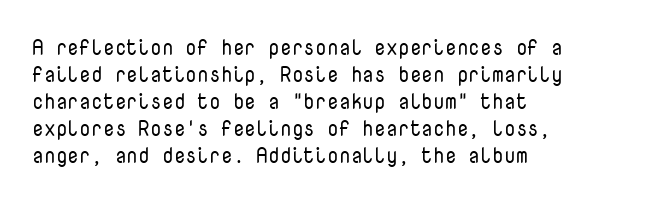
The image shows 21 px text type, upright; set left-aligned, normal line spacing (1.29x), normal letter spacing, not underlined.
